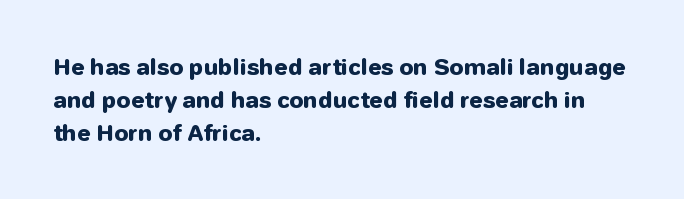
The image shows 22 px bold type, upright; set left-aligned, normal line spacing (1.49x), normal letter spacing, not underlined.
